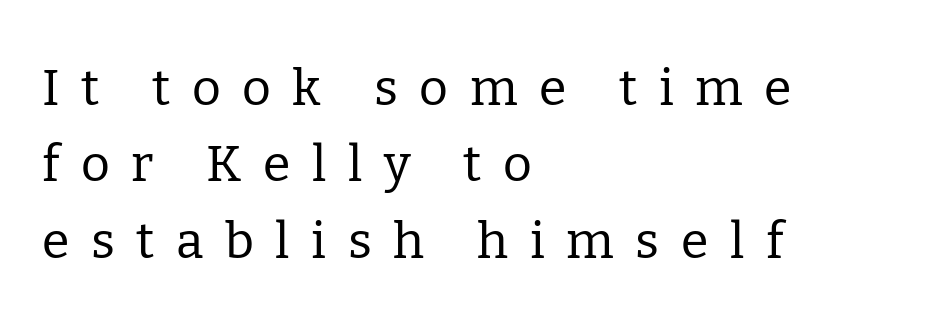
Q: Is the text bold? A: No.
Q: Is the text italic (slanted)? A: No, it is upright.
Q: Is the typeface a serif or a sans-serif typeface? A: Serif.
Q: Is the text underlined? A: No.
Q: How is the paragraph aligned? A: Left-aligned.
Q: Is the spacing between letters normal or unusually wide? A: Unusually wide.
Q: Is the spacing between lines tight, normal or loose? A: Normal.
Q: Width (condensed, normal, or wide)? A: Normal.
Q: Stroke contrast? A: Low.
Q: x-height? A: Medium.
Q: Monospaced? A: No.
